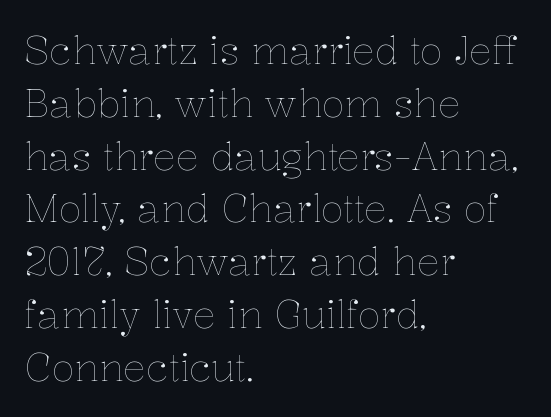
Q: Is the text bold? A: No.
Q: Is the text italic (slanted)? A: No, it is upright.
Q: Is the text underlined? A: No.
Q: How is the paragraph aligned? A: Left-aligned.
Q: Is the spacing between letters normal or unusually wide? A: Normal.
Q: Is the spacing between lines tight, normal or loose? A: Normal.
Q: Width (condensed, normal, or wide)? A: Normal.
Q: Stroke contrast? A: Low.
Q: x-height? A: Medium.
Q: Monospaced? A: No.
